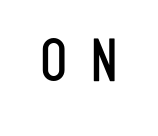
Quick note: not italic, upright. The tracking reads as deliberately expanded to a designer's eye. Has an underline been added? It has not. Looks like regular typesetting: each glyph gets only the width it needs. The text was rendered using a sans face with plain stroke endings.
